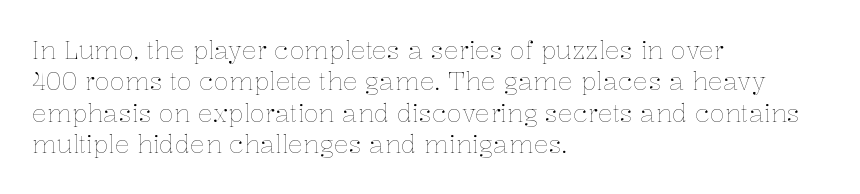
Q: Is the text bold? A: No.
Q: Is the text italic (slanted)? A: No, it is upright.
Q: Is the text underlined? A: No.
Q: How is the paragraph aligned? A: Left-aligned.
Q: Is the spacing between letters normal or unusually wide? A: Normal.
Q: Is the spacing between lines tight, normal or loose? A: Normal.
